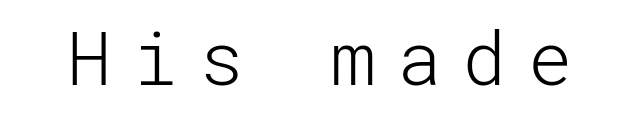
{"serif": "no", "italic": "no", "bold": "no", "weight": "light", "width": "normal", "stroke_contrast": "low", "x_height": "medium", "underline": "no", "letter_spacing": "wide", "letter_spacing_em": 0.29, "glyph_px": 74}
